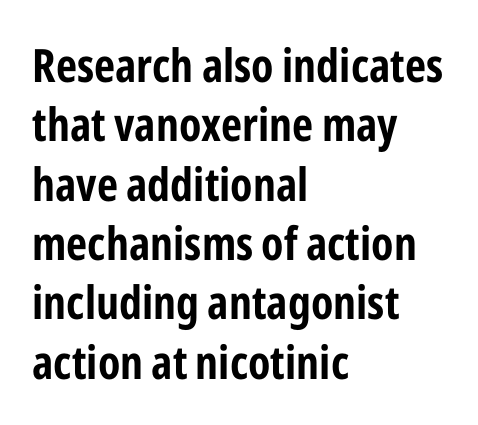
This is heavy type, rendered in bold. Regarding serifs, this sample does without them. Notice how descenders clear the ascenders below comfortably — that's standard leading. Does the lettering tilt? It doesn't — this is upright. The space directly below the letters is spotless. Spacing verdict: proportional, widths tailored to each character.
